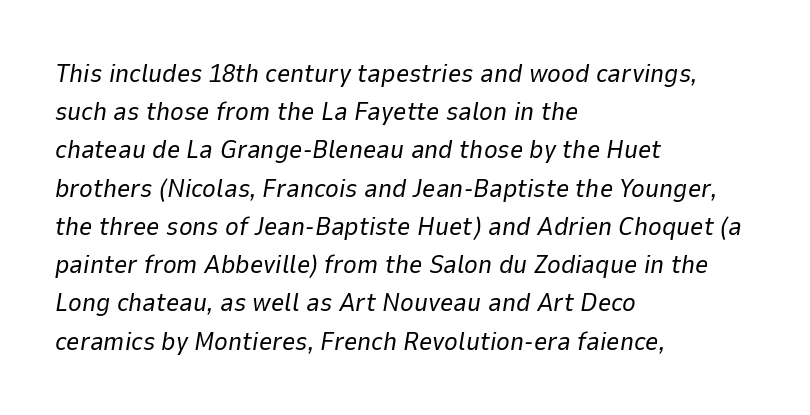
Q: Is the text bold? A: No.
Q: Is the text italic (slanted)? A: Yes, it leans right by about 9 degrees.
Q: Is the text underlined? A: No.
Q: How is the paragraph aligned? A: Left-aligned.
Q: Is the spacing between letters normal or unusually wide? A: Normal.
Q: Is the spacing between lines tight, normal or loose? A: Normal.
